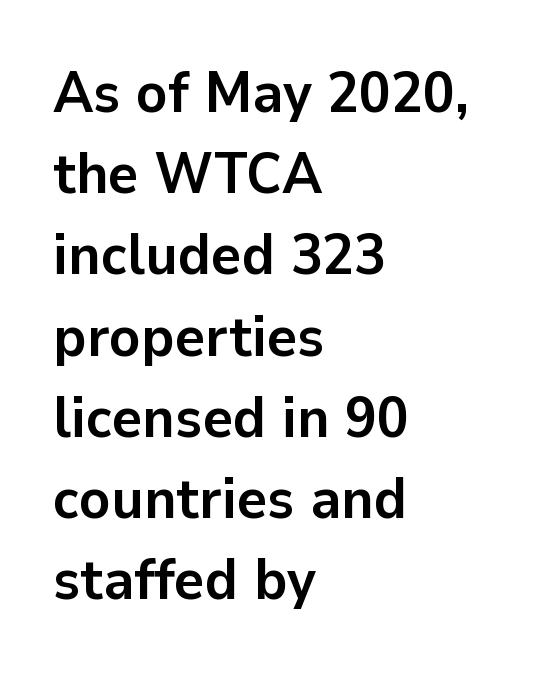
Q: Is the text bold? A: Yes.
Q: Is the text italic (slanted)? A: No, it is upright.
Q: Is the typeface a serif or a sans-serif typeface? A: Sans-serif.
Q: Is the text underlined? A: No.
Q: How is the paragraph aligned? A: Left-aligned.
Q: Is the spacing between letters normal or unusually wide? A: Normal.
Q: Is the spacing between lines tight, normal or loose? A: Normal.
Q: Width (condensed, normal, or wide)? A: Normal.
Q: Stroke contrast? A: Low.
Q: x-height? A: Medium.
Q: Monospaced? A: No.
